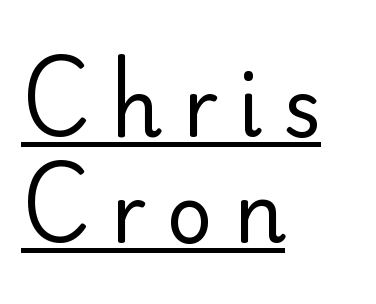
{"serif": "no", "italic": "no", "bold": "no", "weight": "regular", "width": "normal", "stroke_contrast": "low", "x_height": "small", "monospaced": "no", "underline": "yes", "align": "left", "line_spacing": "normal", "line_spacing_ratio": 1.32, "letter_spacing": "wide", "letter_spacing_em": 0.25, "glyph_px": 80}
